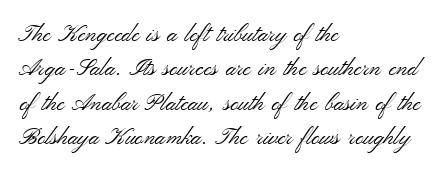
Q: Is the text bold? A: No.
Q: Is the text italic (slanted)? A: Yes.
Q: Is the text underlined? A: No.
Q: How is the paragraph aligned? A: Left-aligned.
Q: Is the spacing between letters normal or unusually wide? A: Normal.
Q: Is the spacing between lines tight, normal or loose? A: Normal.
